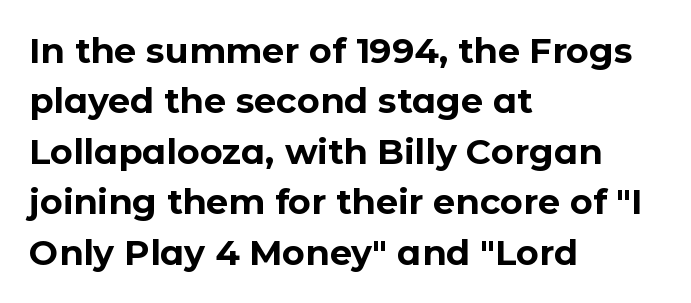
This rendering employs a face without finishing strokes, i.e., a sans-serif. How are the letters spaced? Ordinarily, with no added tracking. The lettering holds an erect, upright posture throughout. The foot of each line stays bare and open. Successive baselines arrive at the customary interval. The ragged edge is on the right, which tells us the setting is flush left.
